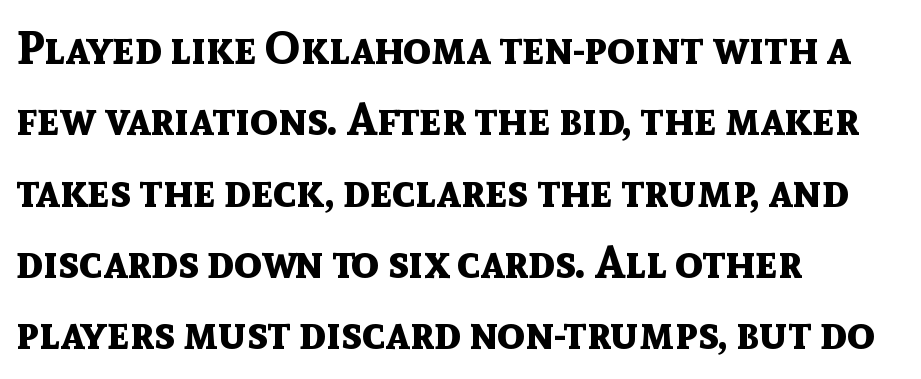
The image shows 46 px bold sans-serif type, upright; set left-aligned, normal line spacing (1.55x), normal letter spacing, not underlined; a medium x-height.
